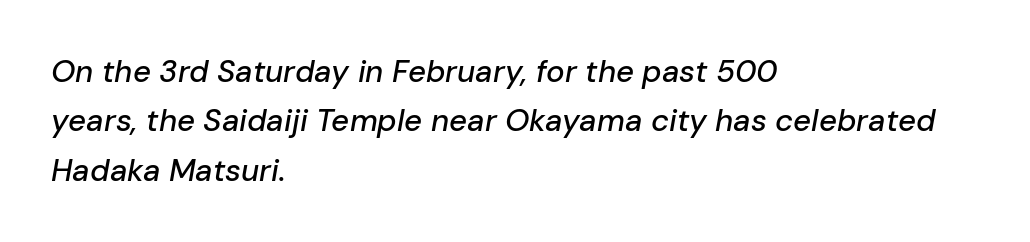
Q: Is the text italic (slanted)? A: Yes, it leans right by about 10 degrees.
Q: Is the text underlined? A: No.
Q: How is the paragraph aligned? A: Left-aligned.
Q: Is the spacing between letters normal or unusually wide? A: Normal.
Q: Is the spacing between lines tight, normal or loose? A: Normal.
Q: Width (condensed, normal, or wide)? A: Normal.
Q: Stroke contrast? A: Low.
Q: x-height? A: Medium.
Q: Monospaced? A: No.
